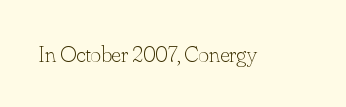
Q: Is the text bold? A: No.
Q: Is the text italic (slanted)? A: No, it is upright.
Q: Is the text underlined? A: No.
Q: Is the spacing between letters normal or unusually wide? A: Normal.
